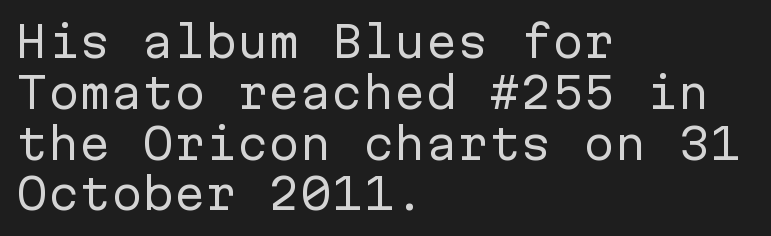
{"serif": "no", "italic": "no", "bold": "no", "weight": "regular", "width": "normal", "stroke_contrast": "low", "x_height": "medium", "monospaced": "yes", "underline": "no", "align": "left", "line_spacing_ratio": 1.21, "letter_spacing": "normal", "letter_spacing_em": 0.0, "glyph_px": 42}
